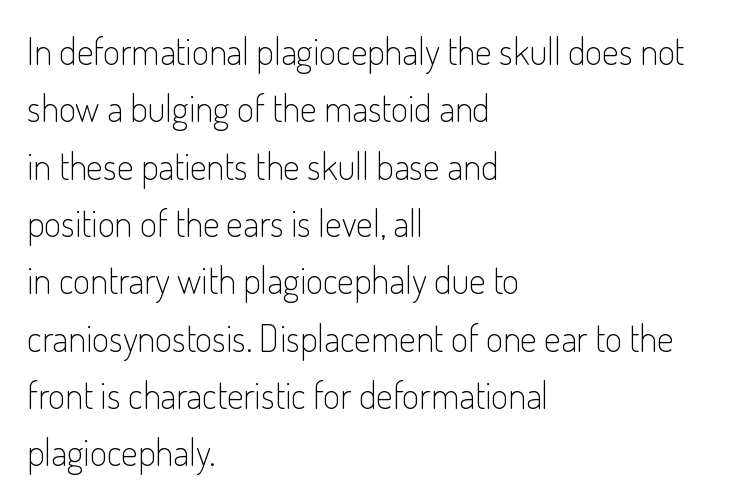
Q: Is the text bold? A: No.
Q: Is the text italic (slanted)? A: No, it is upright.
Q: Is the typeface a serif or a sans-serif typeface? A: Sans-serif.
Q: Is the text underlined? A: No.
Q: How is the paragraph aligned? A: Left-aligned.
Q: Is the spacing between letters normal or unusually wide? A: Normal.
Q: Is the spacing between lines tight, normal or loose? A: Normal.
Q: Width (condensed, normal, or wide)? A: Condensed.
Q: Stroke contrast? A: Low.
Q: x-height? A: Small.
Q: Monospaced? A: No.
